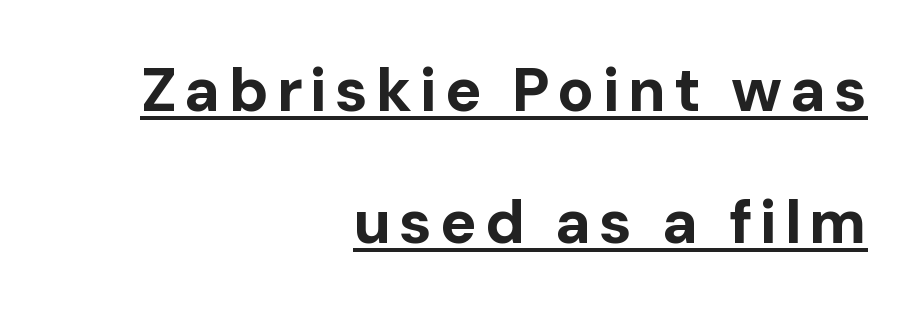
The image shows 61 px bold sans-serif type, upright; set right-aligned, loose line spacing (2.16x), underlined; low stroke contrast and a medium x-height.
